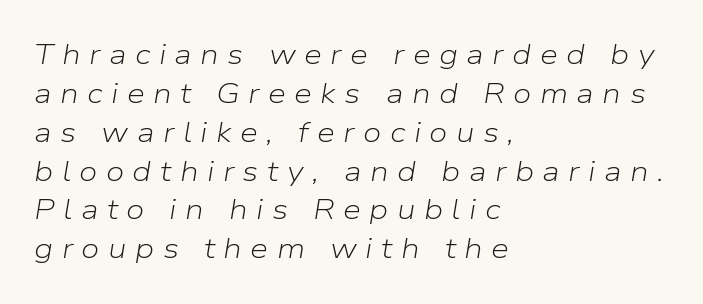
This rendering widens character spacing well past its baseline value. Type without underlining. The face used here has a pronounced slope to its letters. Looks like regular typesetting: each glyph gets only the width it needs. Compared with typical paragraphs, the rows here are spaced about the same. The rendering anchors every line to the left-hand side.
